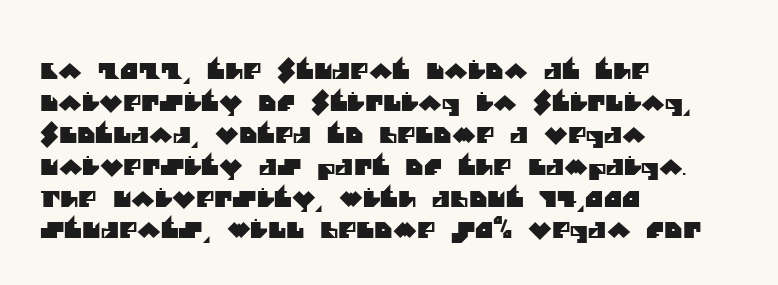
Q: Is the text underlined? A: No.
Q: How is the paragraph aligned? A: Left-aligned.
Q: Is the spacing between letters normal or unusually wide? A: Normal.
Q: Is the spacing between lines tight, normal or loose? A: Normal.
